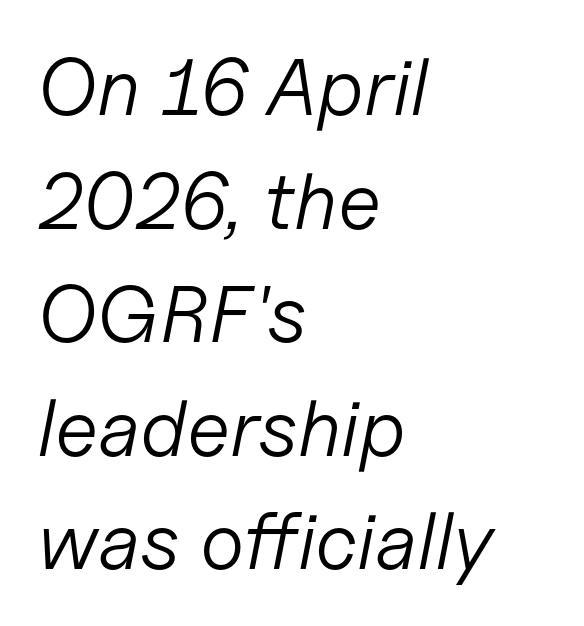
{"italic": "yes", "lean": "right", "slant_degrees": 11, "bold": "no", "weight": "light", "width": "normal", "stroke_contrast": "low", "x_height": "medium", "monospaced": "no", "underline": "no", "align": "left", "line_spacing": "normal", "line_spacing_ratio": 1.42, "letter_spacing": "normal", "letter_spacing_em": 0.0, "glyph_px": 80}
